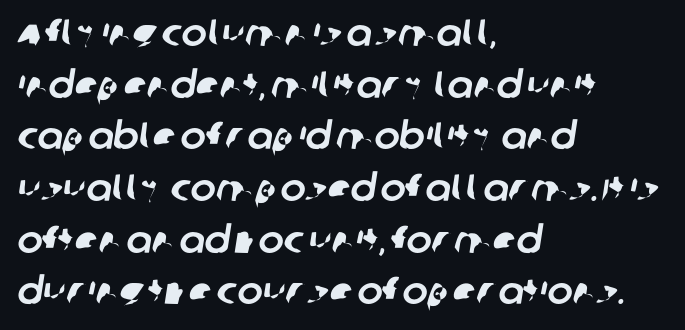
Summary of vertical rhythm: regular, with standard interline spacing. The space directly below the letters is spotless. Varying glyph widths throughout — classic text-font behaviour. The ragged edge is on the right, which tells us the setting is flush left.
